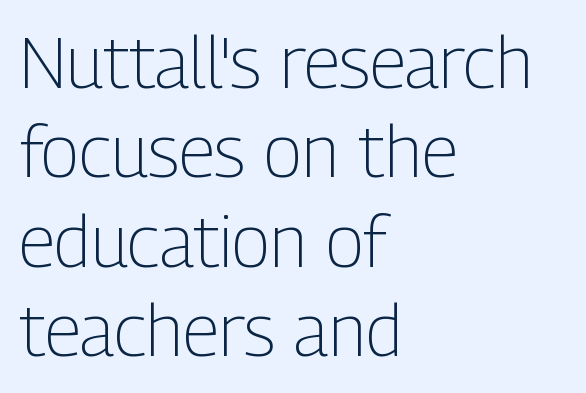
This sample has the flowing, uneven cadence of proportional lettering. Is the letter spacing exaggerated? No — it looks like the ordinary default. The font sits on the lighter half of the weight spectrum, regular included. The axis of the letterforms is exactly vertical.
